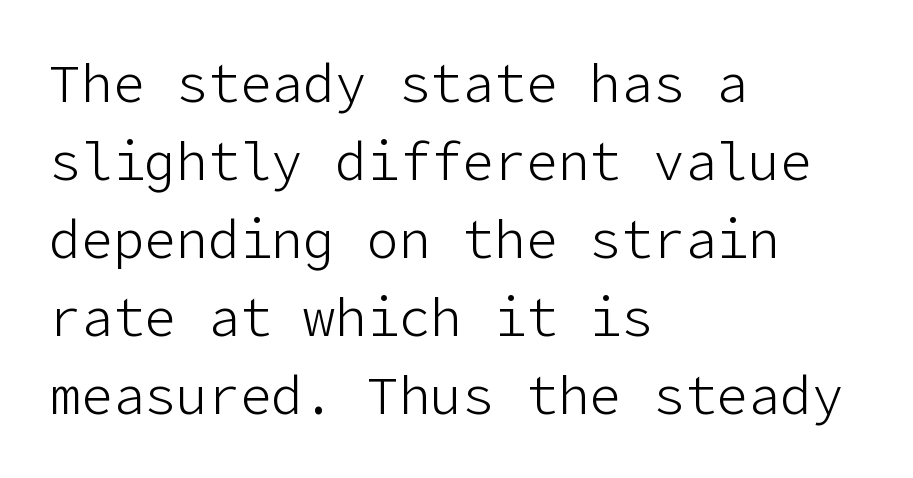
Q: Is the text bold? A: No.
Q: Is the text italic (slanted)? A: No, it is upright.
Q: Is the typeface a serif or a sans-serif typeface? A: Sans-serif.
Q: Is the text underlined? A: No.
Q: How is the paragraph aligned? A: Left-aligned.
Q: Is the spacing between letters normal or unusually wide? A: Normal.
Q: Is the spacing between lines tight, normal or loose? A: Normal.
Q: Width (condensed, normal, or wide)? A: Normal.
Q: Stroke contrast? A: Low.
Q: x-height? A: Medium.
